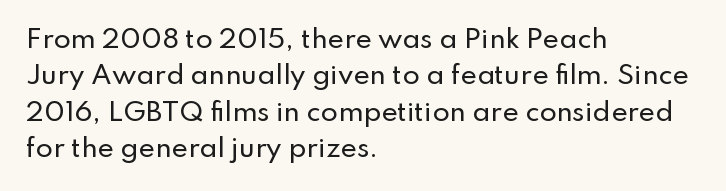
Plain, unruled lines of type. The type is set solid horizontally, with unmodified tracking. Tall strokes in this sample are plumb rather than angled. Regarding leading, the lines here are spaced in the standard way.
